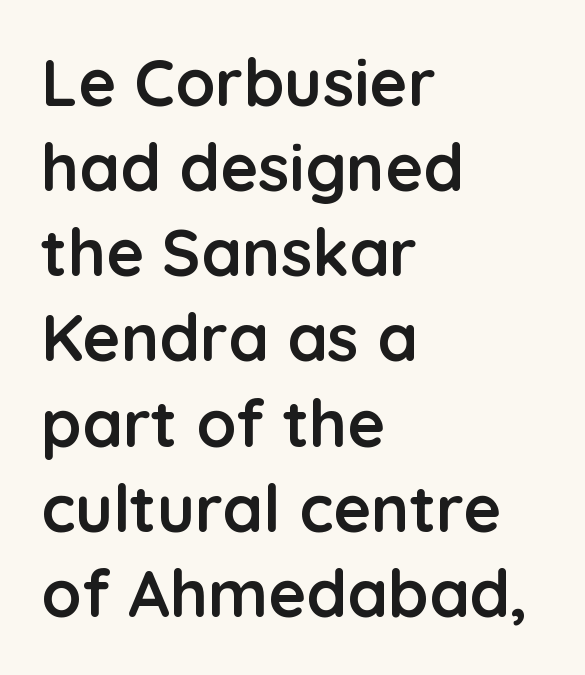
The face used here has the dense, thick strokes of a bold. The setting favours the left margin, as ordinary paragraphs usually do. Lines of text with bare space underneath. This sample uses a sans-serif face. Spacing between characters is what you'd get straight out of the box.
